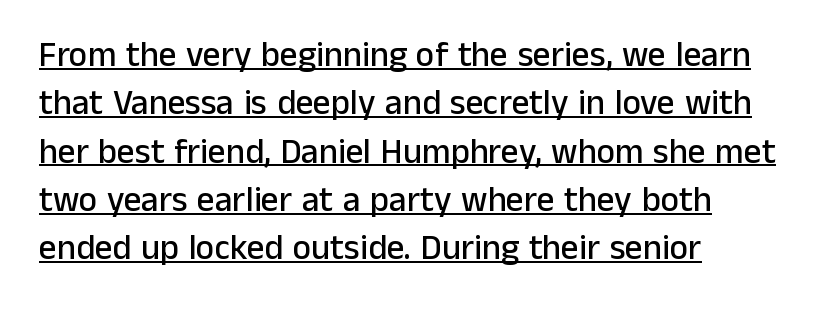
{"serif": "no", "italic": "no", "width": "normal", "stroke_contrast": "low", "x_height": "medium", "monospaced": "no", "underline": "yes", "align": "left", "line_spacing": "normal", "line_spacing_ratio": 1.38, "letter_spacing": "normal", "letter_spacing_em": 0.0, "glyph_px": 35}
